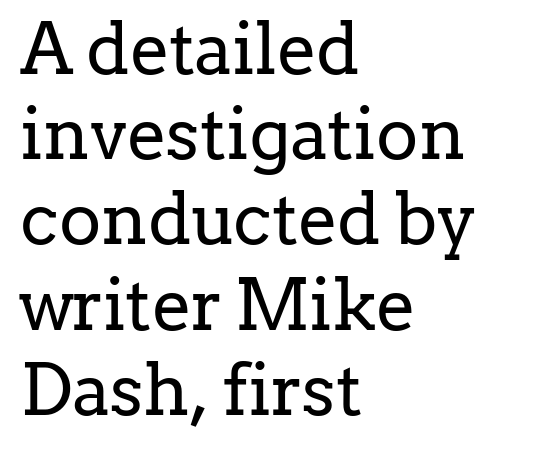
{"serif": "yes", "italic": "no", "bold": "no", "weight": "regular", "width": "normal", "stroke_contrast": "low", "x_height": "medium", "monospaced": "no", "underline": "no", "align": "left", "line_spacing_ratio": 1.2, "letter_spacing": "normal", "letter_spacing_em": 0.0, "glyph_px": 71}
